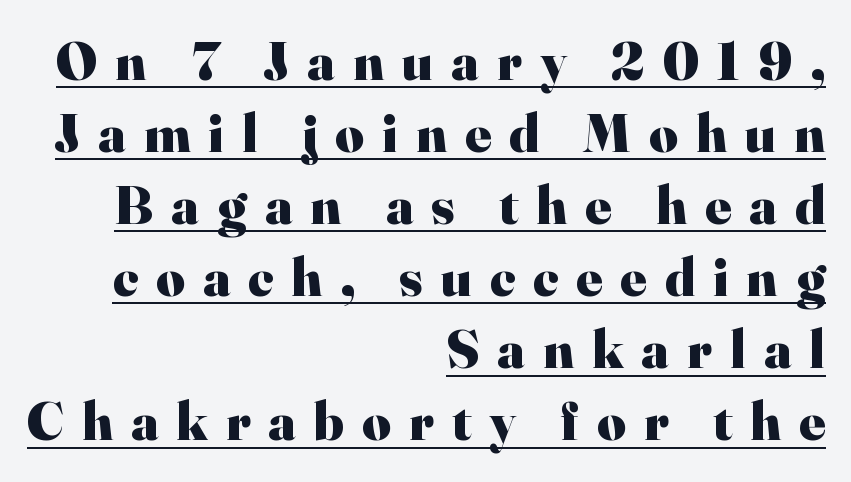
The image shows 55 px heavy serif type, upright; set right-aligned, normal line spacing (1.31x), unusually wide letter spacing (+0.33 em), underlined; high stroke contrast and a small x-height.
